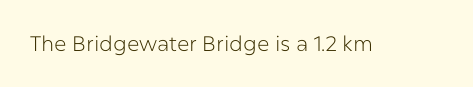
The image shows 21 px text type, upright; set normal letter spacing, not underlined.
